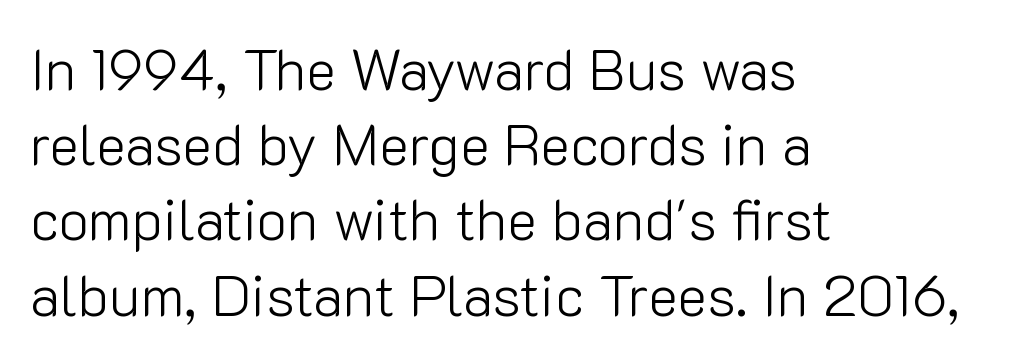
The image shows 57 px light sans-serif type, upright; set left-aligned, normal line spacing (1.32x), normal letter spacing, not underlined; low stroke contrast and a medium x-height.
